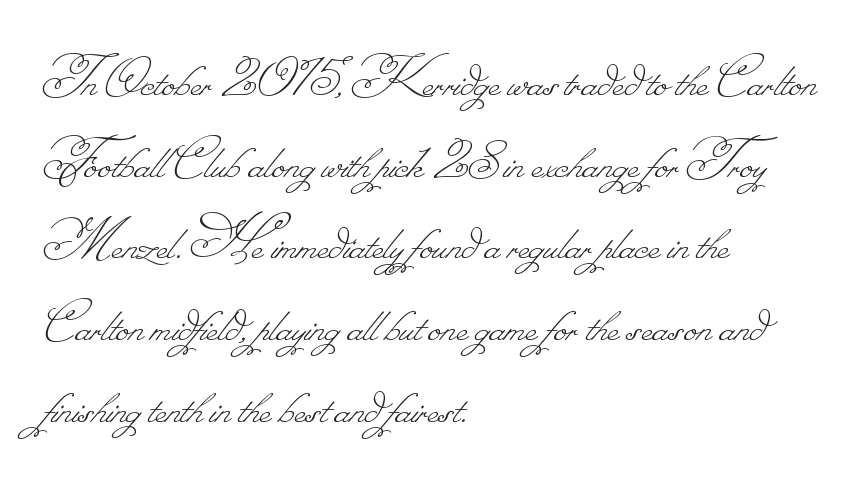
Q: Is the text bold? A: No.
Q: Is the text underlined? A: No.
Q: How is the paragraph aligned? A: Left-aligned.
Q: Is the spacing between letters normal or unusually wide? A: Normal.
Q: Is the spacing between lines tight, normal or loose? A: Normal.
Q: Width (condensed, normal, or wide)? A: Normal.
Q: Stroke contrast? A: Low.
Q: Monospaced? A: No.
